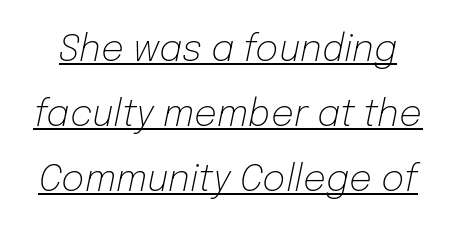
Q: Is the text bold? A: No.
Q: Is the text italic (slanted)? A: Yes, it leans right by about 12 degrees.
Q: Is the text underlined? A: Yes.
Q: Is the spacing between letters normal or unusually wide? A: Normal.
Q: Width (condensed, normal, or wide)? A: Normal.
Q: Stroke contrast? A: Low.
Q: x-height? A: Medium.
Q: Monospaced? A: No.
